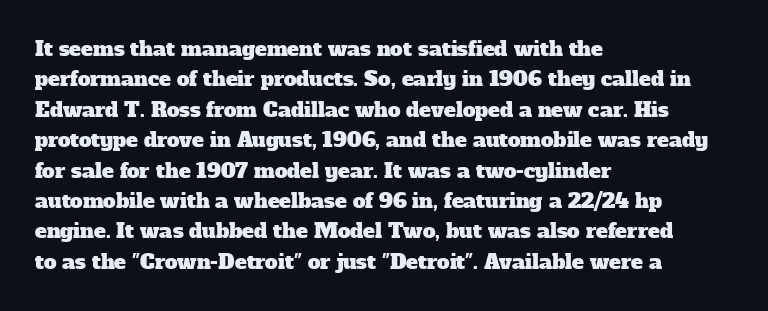
The image shows 20 px text type; set left-aligned, normal line spacing (1.52x), normal letter spacing, not underlined.
